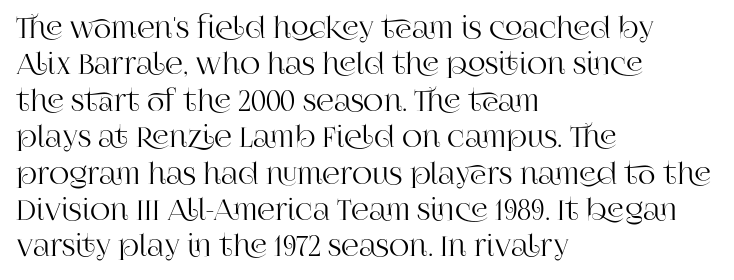
The image shows 28 px serif type, upright; set left-aligned, normal line spacing (1.3x), normal letter spacing, not underlined; high stroke contrast and a large x-height.
